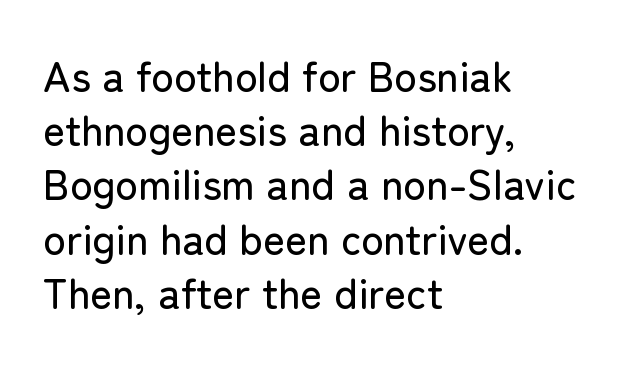
Does the copy run flush right? No — it runs flush left. Tracking value appears to be zero — textbook default spacing. The lines sit at an ordinary, default distance from one another. Nobody drew a line under any word here. Do the characters align in a grid? No, the font is proportional. No italicization has been applied; the sample stays upright.
